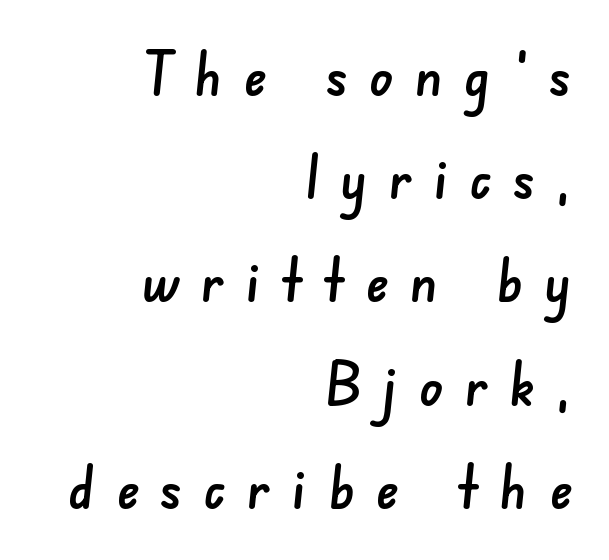
The image shows 59 px sans-serif type; set right-aligned, line spacing 1.75x, unusually wide letter spacing (+0.37 em), not underlined; low stroke contrast and a small x-height.
